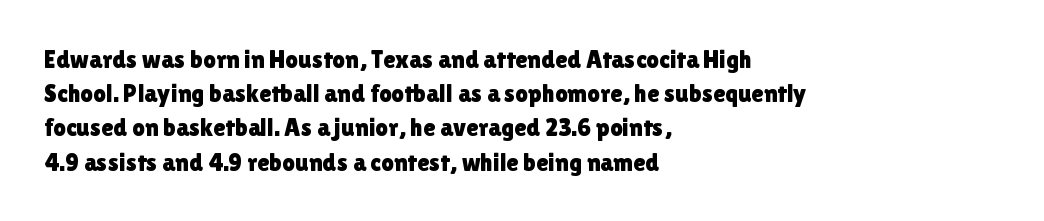
The lettering holds an erect, upright posture throughout. Nobody drew a line under any word here. This rendering uses left alignment, leaving the right contour irregular. Each new line begins a customary step beneath the previous one. Students, note that the glyphs here touch the page at normal intervals.
